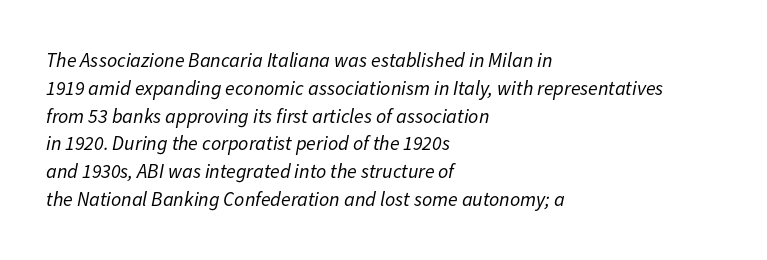
The image shows 20 px text type, italic (leaning right); set left-aligned, normal line spacing (1.39x), normal letter spacing, not underlined.
